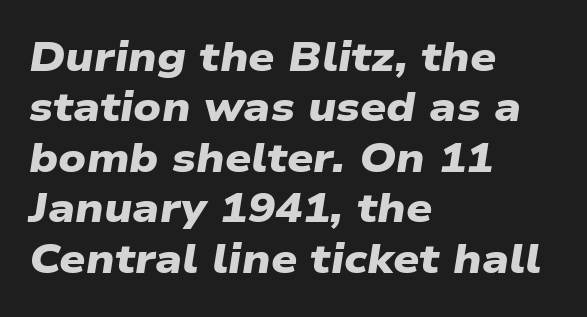
The image shows 41 px heavy, wide sans-serif type; set left-aligned, line spacing 1.23x, normal letter spacing, not underlined; low stroke contrast and a medium x-height.
